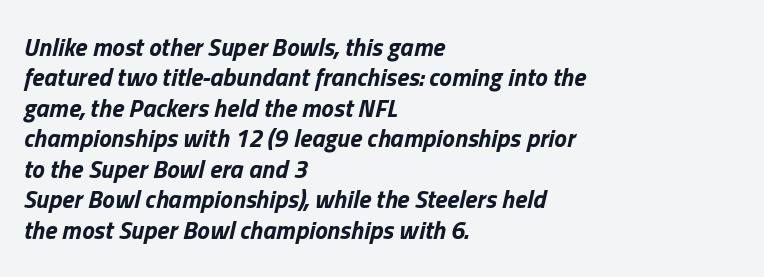
The glyphs have the mass of a bold cut. A bare baseline throughout the passage. Would a proofreader flag this as italicized? Yes. Alignment: flush left. A typesetter would call this zero additional tracking.
